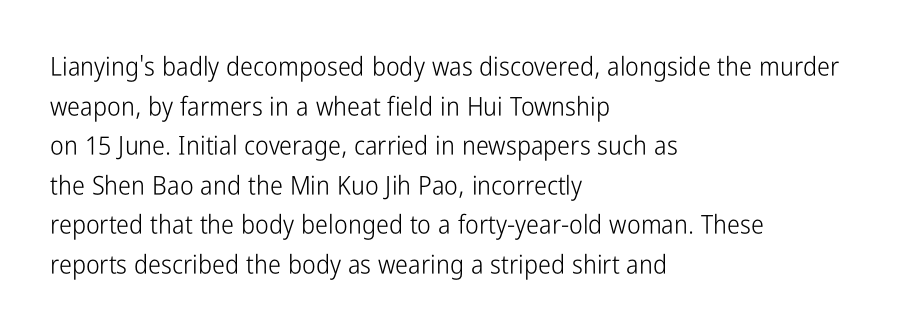
The block of text has a typical density, with ordinary space between rows. The line texture is even and compact thanks to regular tracking. Nothing heavy about these letters — not bold at all. Which margin do the lines hug? The left one — the right edge is uneven.
